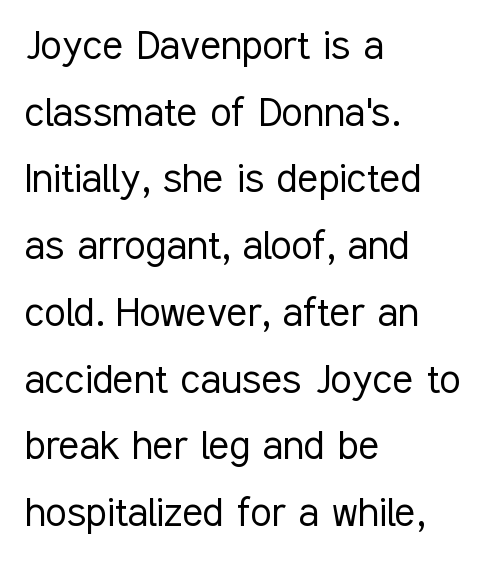
In terms of posture, this sample is upright. The letters advance in unequal steps, a hallmark of proportional type. Are there feet on the stems? There aren't — it's a sans. Regular leading.
